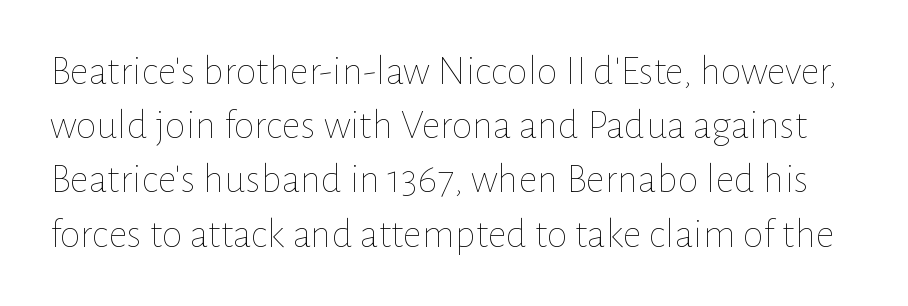
Q: Is the text bold? A: No.
Q: Is the text italic (slanted)? A: No, it is upright.
Q: Is the text underlined? A: No.
Q: Is the spacing between letters normal or unusually wide? A: Normal.
Q: Is the spacing between lines tight, normal or loose? A: Normal.
Q: Width (condensed, normal, or wide)? A: Normal.
Q: Stroke contrast? A: Low.
Q: x-height? A: Medium.
Q: Monospaced? A: No.
